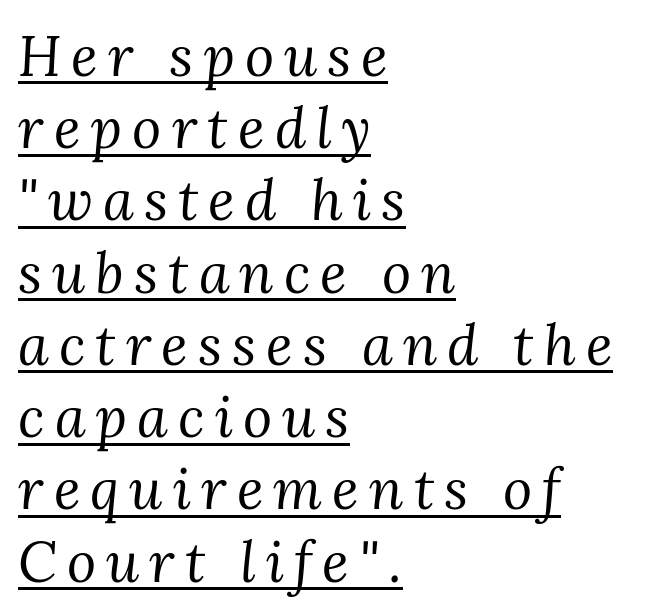
The image shows 56 px regular-weight serif type, italic (leaning right); set left-aligned, normal line spacing (1.29x), underlined; medium stroke contrast and a medium x-height.
